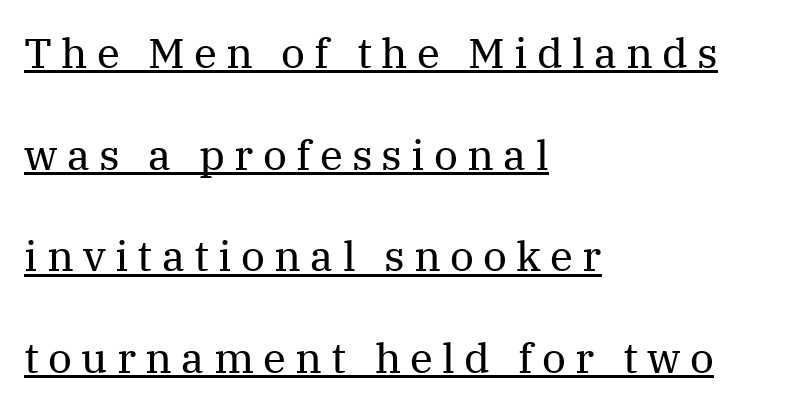
Q: Is the text bold? A: No.
Q: Is the text italic (slanted)? A: No, it is upright.
Q: Is the typeface a serif or a sans-serif typeface? A: Serif.
Q: Is the text underlined? A: Yes.
Q: How is the paragraph aligned? A: Left-aligned.
Q: Is the spacing between letters normal or unusually wide? A: Unusually wide.
Q: Is the spacing between lines tight, normal or loose? A: Loose.
Q: Width (condensed, normal, or wide)? A: Normal.
Q: Stroke contrast? A: Medium.
Q: x-height? A: Medium.
Q: Monospaced? A: No.
